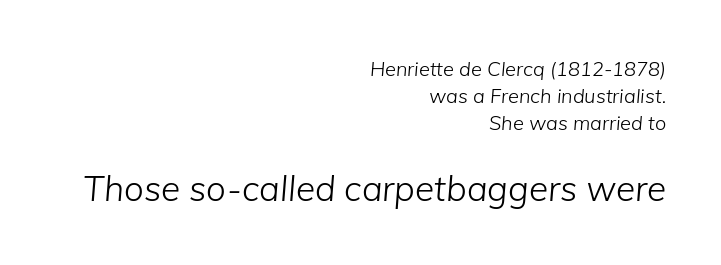
The image shows 35 px light type, italic (leaning right); set right-aligned, normal line spacing (1.36x), normal letter spacing, not underlined; the second (bottom) block is 1.75x larger; low stroke contrast and a medium x-height.
